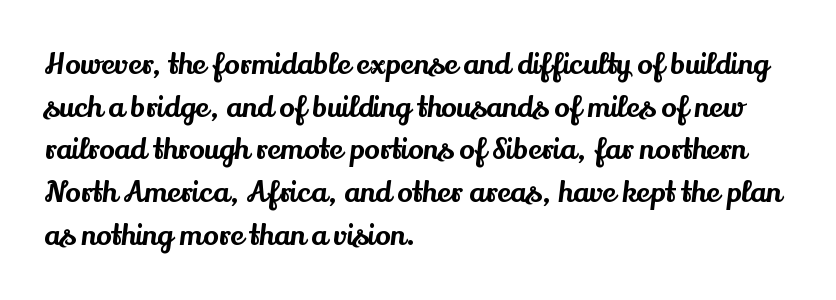
Q: Is the text italic (slanted)? A: Yes.
Q: Is the typeface a serif or a sans-serif typeface? A: Serif.
Q: Is the text underlined? A: No.
Q: How is the paragraph aligned? A: Left-aligned.
Q: Is the spacing between letters normal or unusually wide? A: Normal.
Q: Is the spacing between lines tight, normal or loose? A: Normal.
Q: Width (condensed, normal, or wide)? A: Normal.
Q: Stroke contrast? A: Medium.
Q: x-height? A: Small.
Q: Monospaced? A: No.
